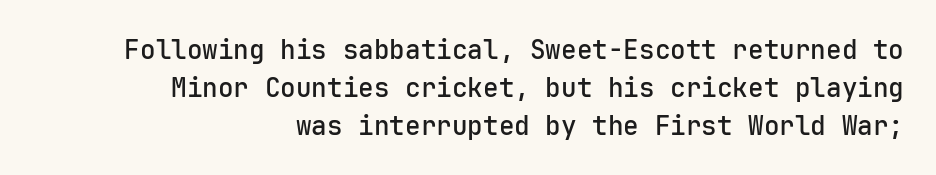
The image shows 26 px text type, upright; set right-aligned, normal line spacing (1.46x), normal letter spacing, not underlined.
